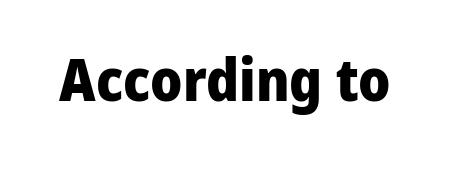
Q: Is the text bold? A: Yes.
Q: Is the text italic (slanted)? A: No, it is upright.
Q: Is the typeface a serif or a sans-serif typeface? A: Sans-serif.
Q: Is the text underlined? A: No.
Q: Is the spacing between letters normal or unusually wide? A: Normal.
Q: Width (condensed, normal, or wide)? A: Normal.
Q: Stroke contrast? A: Low.
Q: x-height? A: Medium.
Q: Monospaced? A: No.
